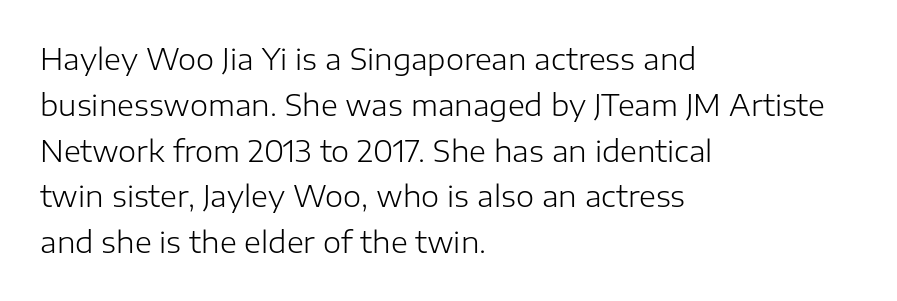
{"serif": "no", "italic": "no", "bold": "no", "weight": "light", "width": "normal", "stroke_contrast": "low", "x_height": "medium", "monospaced": "no", "underline": "no", "align": "left", "line_spacing": "normal", "line_spacing_ratio": 1.58, "letter_spacing": "normal", "letter_spacing_em": 0.0, "glyph_px": 29}
